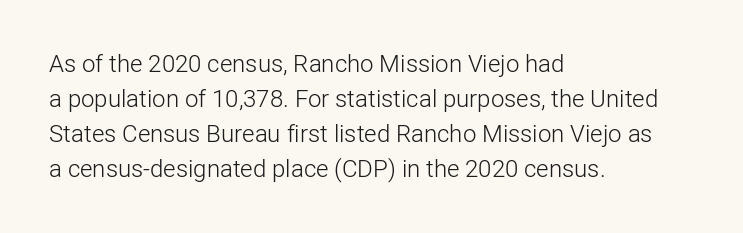
Q: Is the text bold? A: No.
Q: Is the text italic (slanted)? A: No, it is upright.
Q: Is the text underlined? A: No.
Q: How is the paragraph aligned? A: Left-aligned.
Q: Is the spacing between letters normal or unusually wide? A: Normal.
Q: Is the spacing between lines tight, normal or loose? A: Normal.
